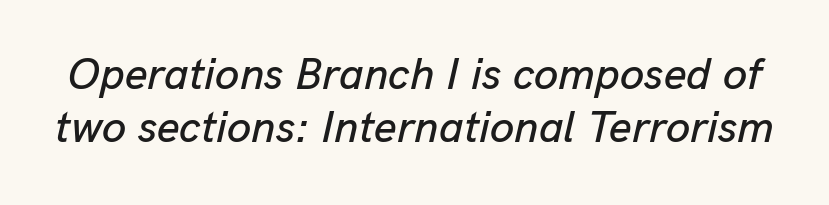
{"italic": "yes", "lean": "right", "slant_degrees": 13, "width": "normal", "stroke_contrast": "low", "x_height": "medium", "monospaced": "no", "underline": "no", "line_spacing_ratio": 1.2, "letter_spacing": "normal", "letter_spacing_em": 0.0, "glyph_px": 44}
